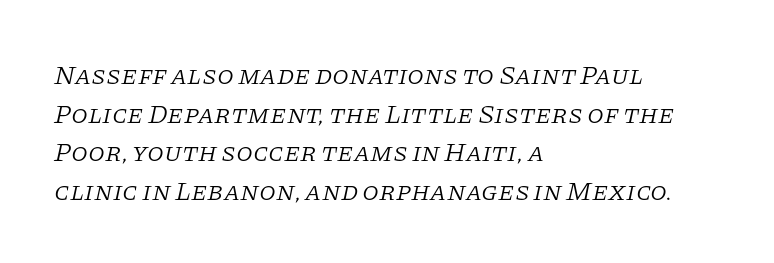
The image shows 27 px text type, italic (leaning right); set left-aligned, normal line spacing (1.43x), normal letter spacing, not underlined.
